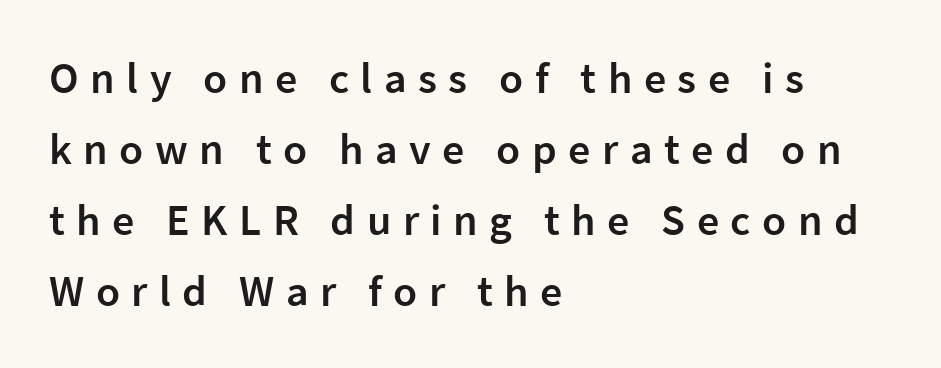
The image shows 44 px semibold sans-serif type, upright; set left-aligned, normal line spacing (1.61x), unusually wide letter spacing (+0.26 em), not underlined; low stroke contrast and a medium x-height.
